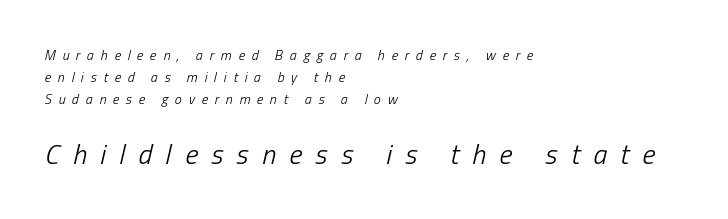
The tracking jumps out immediately: characters are airy and widely separated. How would I describe the line gaps? Plain and ordinary. Think of a printed novel: that variable character pitch is what you see here. Block two is the big one; block one sits smaller above it. Slant detected: the letters are inclined. Check the space under the baseline: it is left empty.
